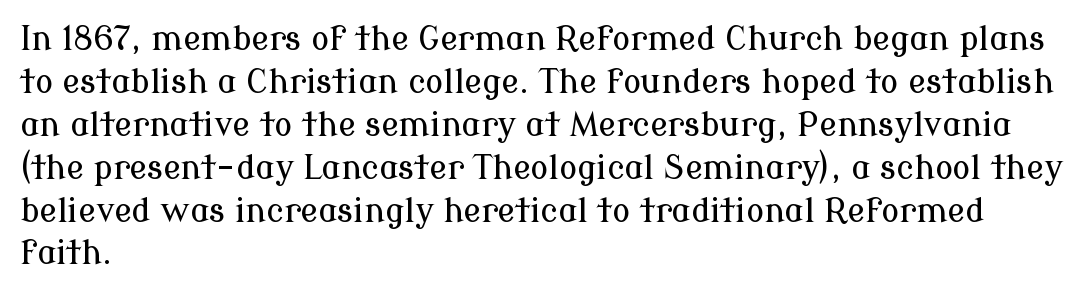
The image shows 33 px serif type, upright; set left-aligned, normal line spacing (1.3x), normal letter spacing, not underlined; low stroke contrast and a medium x-height.
